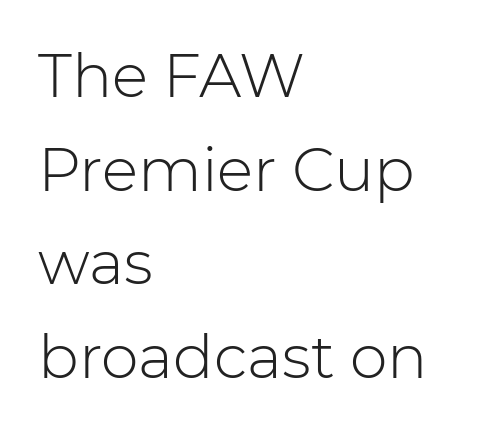
Q: Is the text bold? A: No.
Q: Is the text italic (slanted)? A: No, it is upright.
Q: Is the typeface a serif or a sans-serif typeface? A: Sans-serif.
Q: Is the text underlined? A: No.
Q: How is the paragraph aligned? A: Left-aligned.
Q: Is the spacing between letters normal or unusually wide? A: Normal.
Q: Is the spacing between lines tight, normal or loose? A: Normal.
Q: Width (condensed, normal, or wide)? A: Normal.
Q: Stroke contrast? A: Low.
Q: x-height? A: Medium.
Q: Monospaced? A: No.
